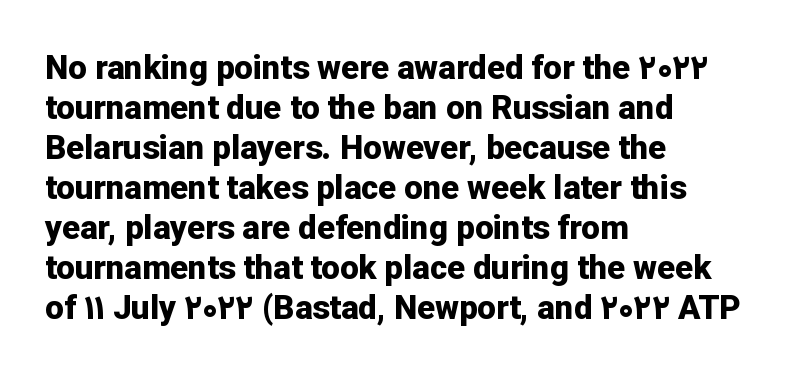
{"serif": "no", "italic": "no", "bold": "yes", "weight": "bold", "width": "normal", "stroke_contrast": "low", "x_height": "medium", "monospaced": "no", "underline": "no", "align": "left", "line_spacing_ratio": 1.21, "letter_spacing": "normal", "letter_spacing_em": 0.0, "glyph_px": 33}
